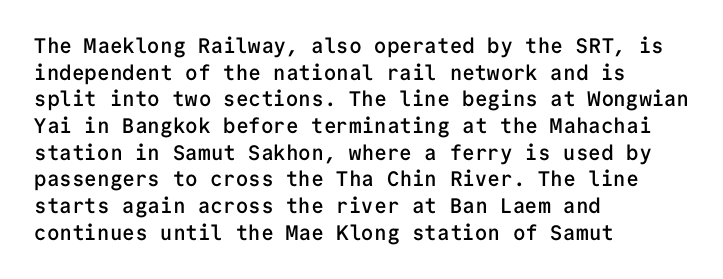
Q: Is the text bold? A: Semi-bold.
Q: Is the text italic (slanted)? A: No, it is upright.
Q: Is the text underlined? A: No.
Q: How is the paragraph aligned? A: Left-aligned.
Q: Is the spacing between letters normal or unusually wide? A: Normal.
Q: Is the spacing between lines tight, normal or loose? A: Normal.
